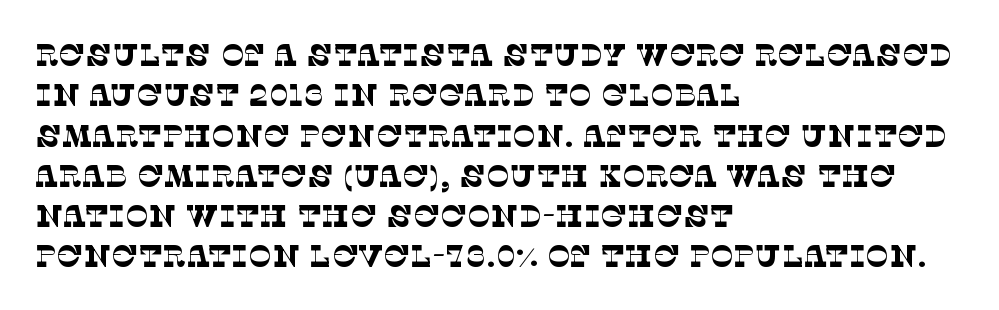
The image shows 31 px thin serif type; set left-aligned, normal line spacing (1.3x), normal letter spacing, not underlined; low stroke contrast and a large x-height.
